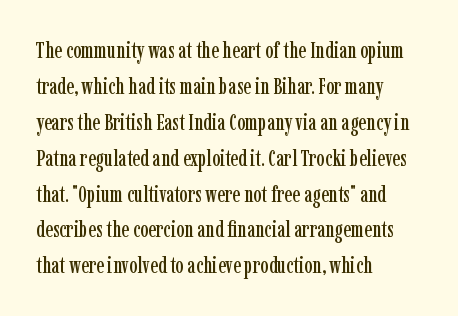
Q: Is the text italic (slanted)? A: No, it is upright.
Q: Is the text underlined? A: No.
Q: How is the paragraph aligned? A: Left-aligned.
Q: Is the spacing between letters normal or unusually wide? A: Normal.
Q: Is the spacing between lines tight, normal or loose? A: Normal.
